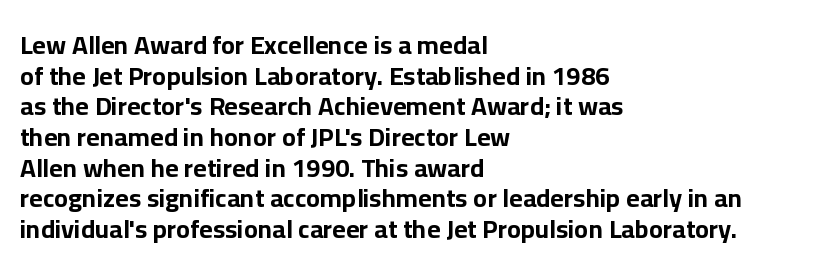
Q: Is the text bold? A: Yes.
Q: Is the text italic (slanted)? A: No, it is upright.
Q: Is the text underlined? A: No.
Q: How is the paragraph aligned? A: Left-aligned.
Q: Is the spacing between letters normal or unusually wide? A: Normal.
